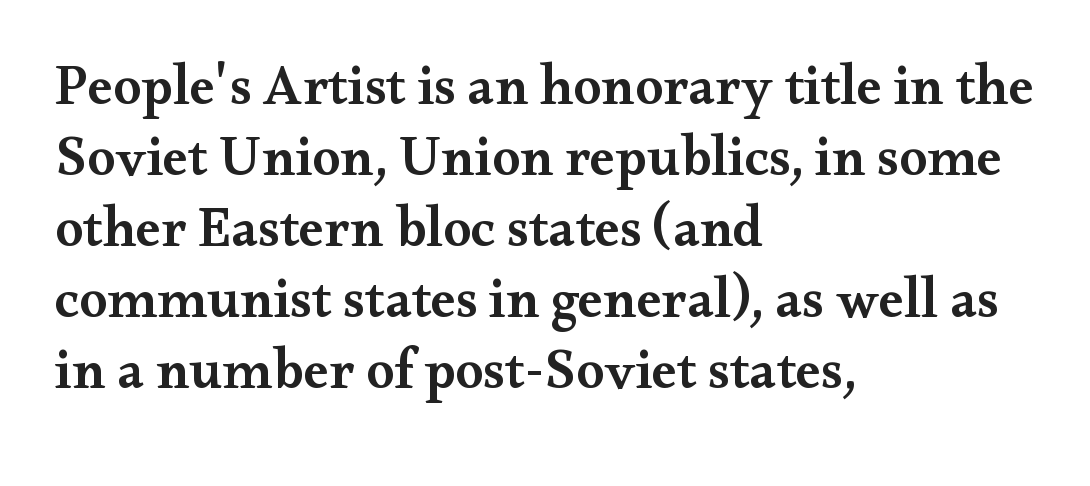
Q: Is the text bold? A: Semi-bold.
Q: Is the text italic (slanted)? A: No, it is upright.
Q: Is the typeface a serif or a sans-serif typeface? A: Serif.
Q: Is the text underlined? A: No.
Q: How is the paragraph aligned? A: Left-aligned.
Q: Is the spacing between letters normal or unusually wide? A: Normal.
Q: Is the spacing between lines tight, normal or loose? A: Normal.
Q: Width (condensed, normal, or wide)? A: Wide.
Q: Stroke contrast? A: Medium.
Q: x-height? A: Small.
Q: Monospaced? A: No.
